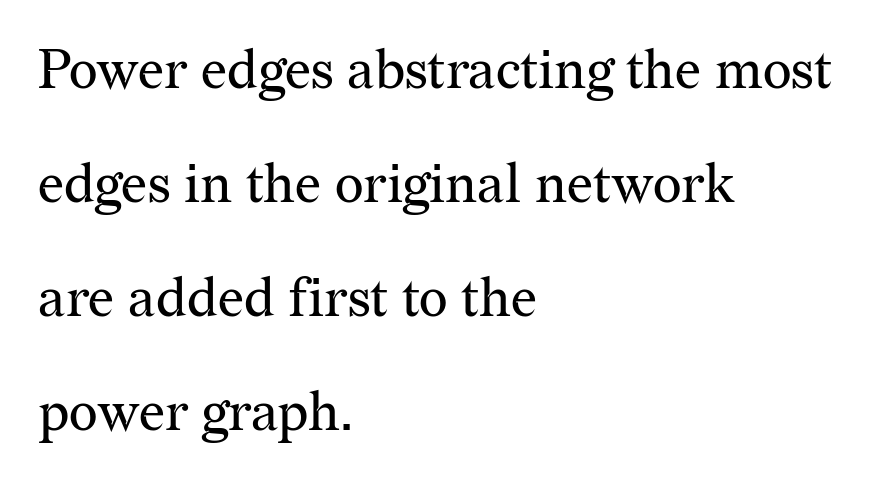
Q: Is the text bold? A: No.
Q: Is the text italic (slanted)? A: No, it is upright.
Q: Is the typeface a serif or a sans-serif typeface? A: Serif.
Q: Is the text underlined? A: No.
Q: How is the paragraph aligned? A: Left-aligned.
Q: Is the spacing between letters normal or unusually wide? A: Normal.
Q: Is the spacing between lines tight, normal or loose? A: Loose.
Q: Width (condensed, normal, or wide)? A: Normal.
Q: Stroke contrast? A: Medium.
Q: x-height? A: Medium.
Q: Monospaced? A: No.
